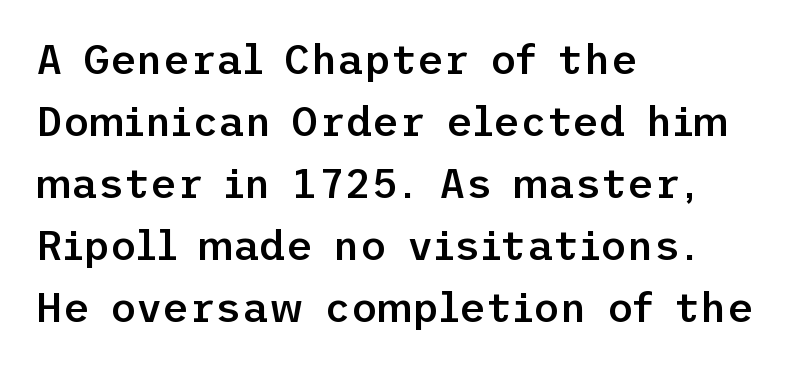
The image shows 41 px semibold sans-serif type, upright; set left-aligned, normal line spacing (1.51x), normal letter spacing, not underlined; low stroke contrast and a medium x-height.
